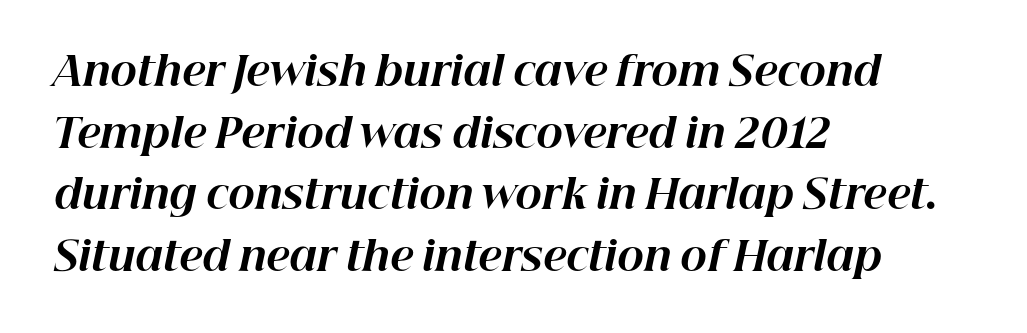
Q: Is the text bold? A: Yes.
Q: Is the text italic (slanted)? A: Yes, it leans right by about 12 degrees.
Q: Is the text underlined? A: No.
Q: How is the paragraph aligned? A: Left-aligned.
Q: Is the spacing between letters normal or unusually wide? A: Normal.
Q: Is the spacing between lines tight, normal or loose? A: Normal.
Q: Width (condensed, normal, or wide)? A: Normal.
Q: Stroke contrast? A: High.
Q: x-height? A: Medium.
Q: Monospaced? A: No.
